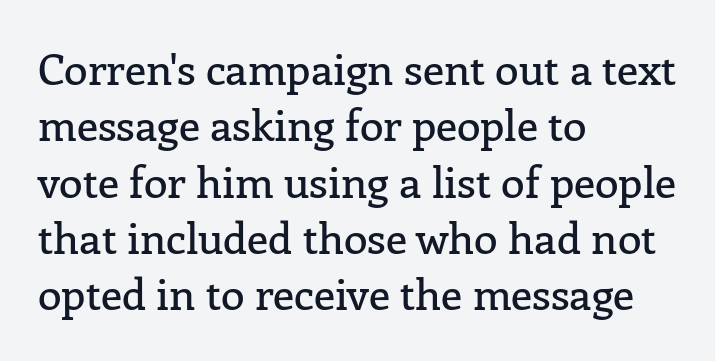
Q: Is the text italic (slanted)? A: No, it is upright.
Q: Is the typeface a serif or a sans-serif typeface? A: Serif.
Q: Is the text underlined? A: No.
Q: How is the paragraph aligned? A: Left-aligned.
Q: Is the spacing between letters normal or unusually wide? A: Normal.
Q: Is the spacing between lines tight, normal or loose? A: Normal.
Q: Width (condensed, normal, or wide)? A: Normal.
Q: Stroke contrast? A: Low.
Q: x-height? A: Medium.
Q: Monospaced? A: No.
